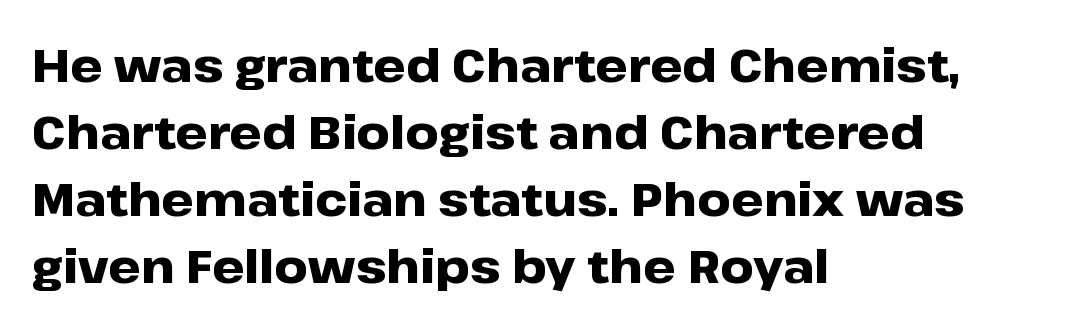
Underlining? Definitely not there. To sum up the face: it is a sans, with no serifs. Here the designer chose a conventional face with non-uniform glyph widths. The typesetting leans heavy: a genuine bold. The rendering uses a moderate line-height, typical for paragraphs.
